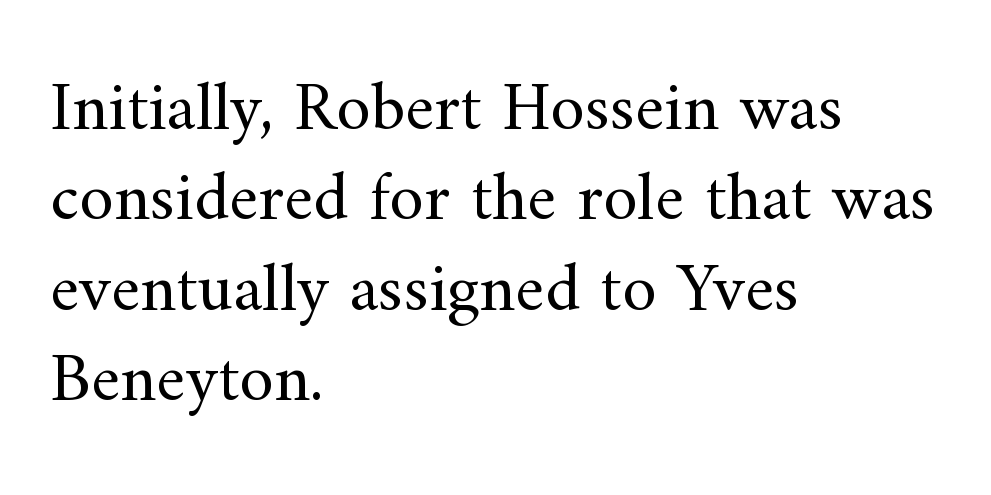
The image shows 70 px regular-weight serif type, upright; set left-aligned, normal line spacing (1.29x), normal letter spacing, not underlined; medium stroke contrast and a small x-height.
